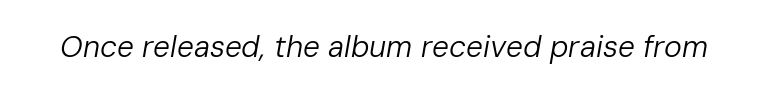
This rendering leaves character spacing at its baseline value. Is the type slanted? Yes — the strokes lean at a clear angle. The strokes are not fattened; the text isn't bold. The letters advance in unequal steps, a hallmark of proportional type. No word sits above an underline.
